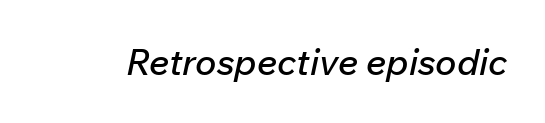
{"italic": "yes", "lean": "right", "slant_degrees": 12, "width": "normal", "stroke_contrast": "low", "x_height": "medium", "monospaced": "no", "underline": "no", "letter_spacing": "normal", "letter_spacing_em": 0.0, "glyph_px": 36}
